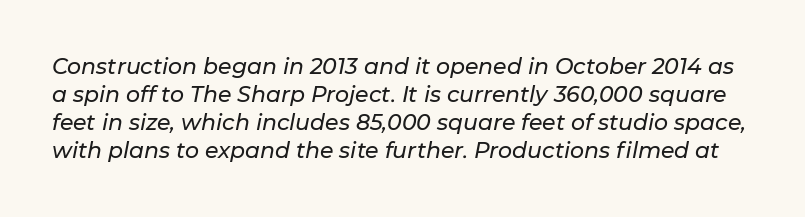
Vertical spacing — default. Looking at the ascenders, they clearly lean. Characters follow at the spacing the type designer built in. Anything drawn beneath the words? Only blank space.
